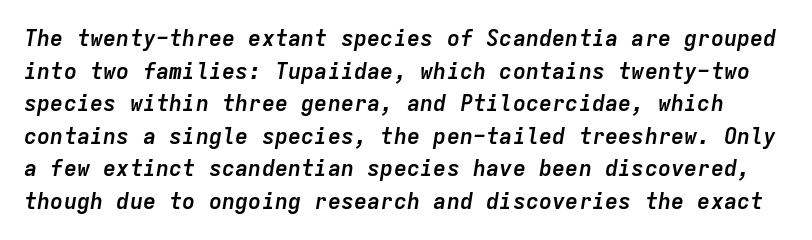
The image shows 22 px bold type, italic (leaning right); set normal line spacing (1.48x), normal letter spacing, not underlined.
